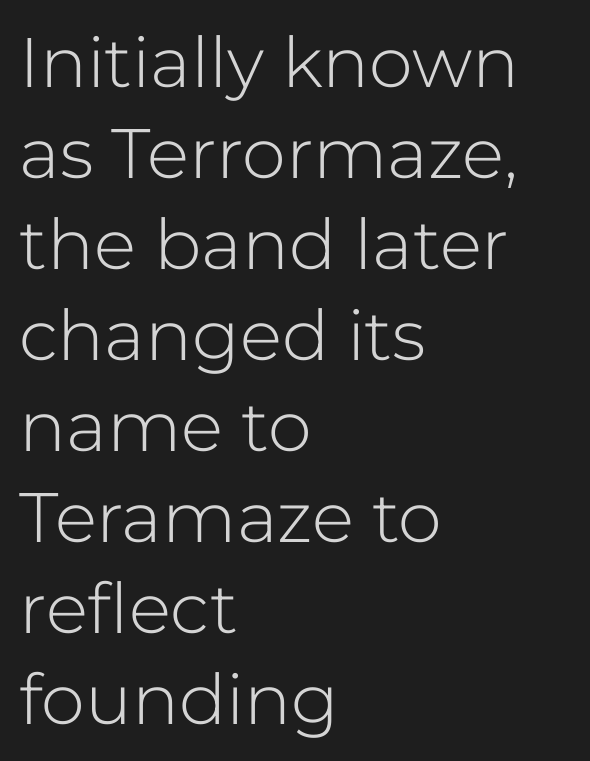
{"serif": "no", "italic": "no", "bold": "no", "weight": "light", "width": "normal", "stroke_contrast": "low", "x_height": "medium", "monospaced": "no", "underline": "no", "align": "left", "line_spacing": "normal", "line_spacing_ratio": 1.3, "letter_spacing": "normal", "letter_spacing_em": 0.0, "glyph_px": 70}
